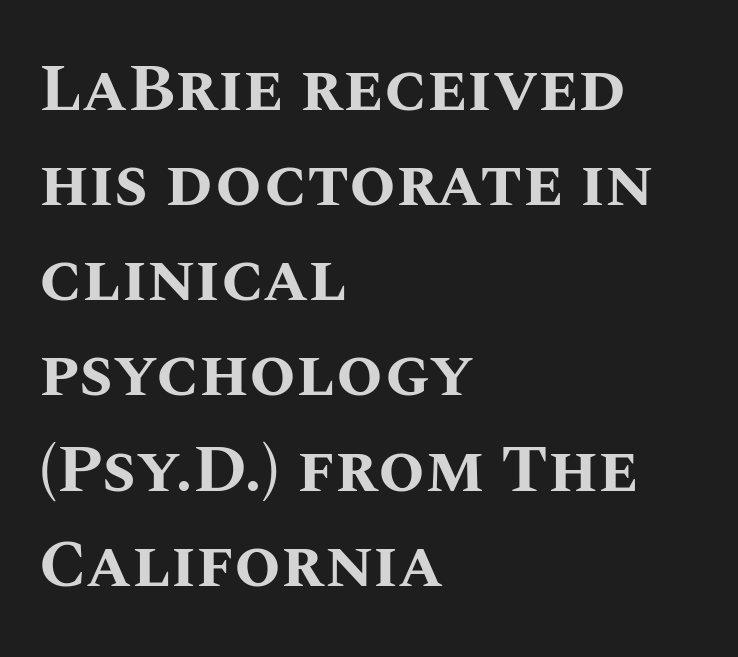
{"italic": "no", "bold": "yes", "weight": "bold", "width": "normal", "stroke_contrast": "medium", "x_height": "large", "monospaced": "no", "underline": "no", "align": "left", "line_spacing": "normal", "line_spacing_ratio": 1.42, "letter_spacing": "normal", "letter_spacing_em": 0.0, "glyph_px": 67}
